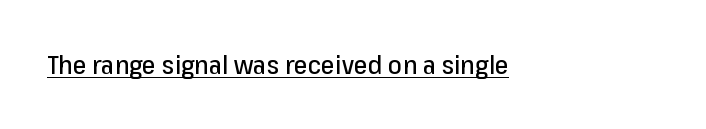
{"italic": "no", "underline": "yes", "letter_spacing": "normal", "letter_spacing_em": 0.0, "glyph_px": 25}
